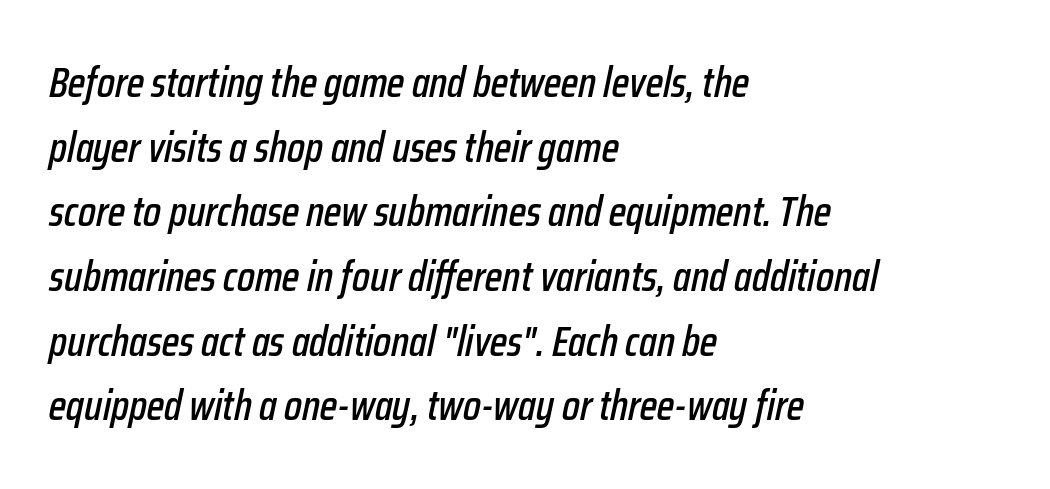
{"italic": "yes", "lean": "right", "slant_degrees": 12, "width": "condensed", "stroke_contrast": "low", "x_height": "medium", "monospaced": "no", "underline": "no", "align": "left", "line_spacing": "normal", "line_spacing_ratio": 1.54, "letter_spacing": "normal", "letter_spacing_em": 0.0, "glyph_px": 42}
